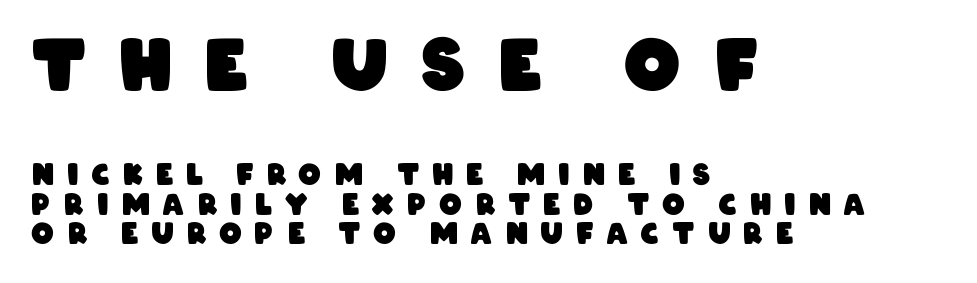
Q: Is the text bold? A: Yes.
Q: Is the typeface a serif or a sans-serif typeface? A: Sans-serif.
Q: Is the text underlined? A: No.
Q: How is the paragraph aligned? A: Left-aligned.
Q: Is the spacing between letters normal or unusually wide? A: Unusually wide.
Q: Is the spacing between lines tight, normal or loose? A: Tight.
Q: Which block of text is set in a larger size, the first (top) or the second (bottom)? A: The first (top) one.
Q: Width (condensed, normal, or wide)? A: Condensed.
Q: Stroke contrast? A: Low.
Q: x-height? A: Large.
Q: Monospaced? A: No.
